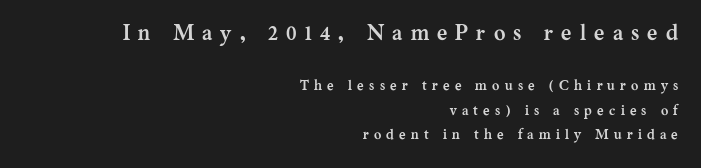
This rendering features lettering with no underline. This sample uses an upright cut, with every glyph sitting square on the baseline. Which margin do the lines hug? The right one — the left edge is uneven. Strokes here are thick enough to call this a true bold. The line texture is sparse and dotted thanks to wide tracking. If you squint, the top block still reads clearly — it's the larger of the two.
